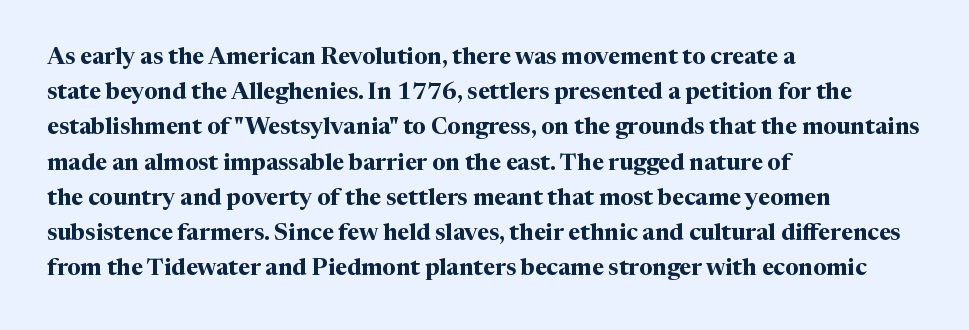
Each new line begins a customary step beneath the previous one. This rendering leaves character spacing at its baseline value. The lettering stays uniformly vertical, giving the passage a roman look. This rendering features lettering with no underline. A student would call this left alignment; a typographer would say flush left, rag right. Is the type bold? Yes — the strokes are clearly thick and heavy.
